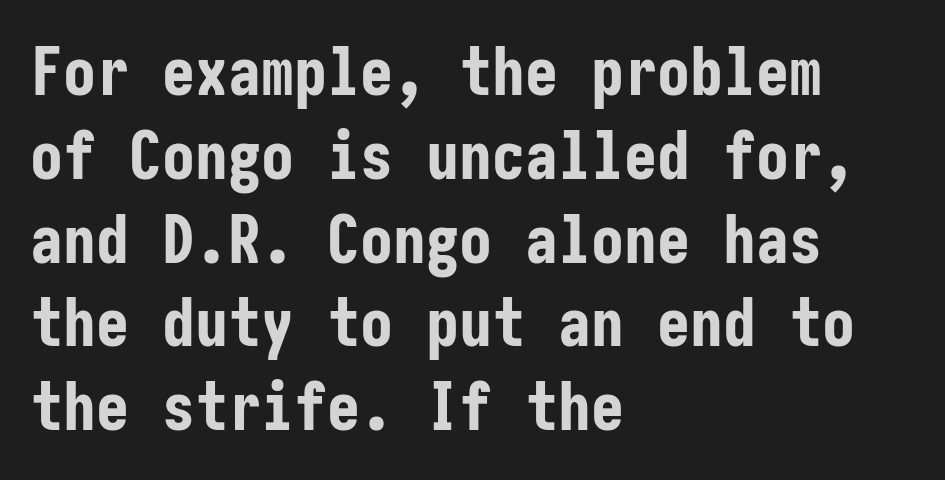
Q: Is the text bold? A: Yes.
Q: Is the text italic (slanted)? A: No, it is upright.
Q: Is the typeface a serif or a sans-serif typeface? A: Sans-serif.
Q: Is the text underlined? A: No.
Q: How is the paragraph aligned? A: Left-aligned.
Q: Is the spacing between letters normal or unusually wide? A: Normal.
Q: Is the spacing between lines tight, normal or loose? A: Normal.
Q: Width (condensed, normal, or wide)? A: Condensed.
Q: Stroke contrast? A: Low.
Q: x-height? A: Medium.
